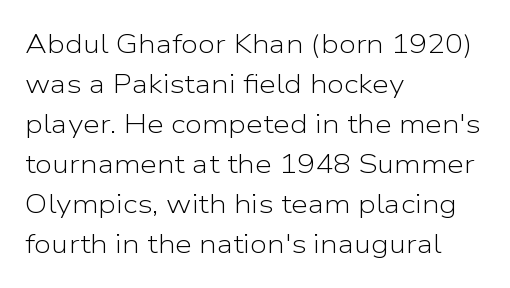
Q: Is the text bold? A: No.
Q: Is the text italic (slanted)? A: No, it is upright.
Q: Is the text underlined? A: No.
Q: How is the paragraph aligned? A: Left-aligned.
Q: Is the spacing between letters normal or unusually wide? A: Normal.
Q: Is the spacing between lines tight, normal or loose? A: Normal.
